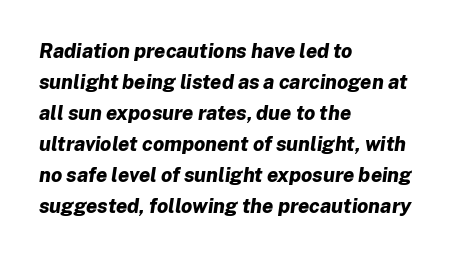
The image shows 20 px bold type, italic (leaning right); set left-aligned, normal line spacing (1.55x), normal letter spacing, not underlined.
